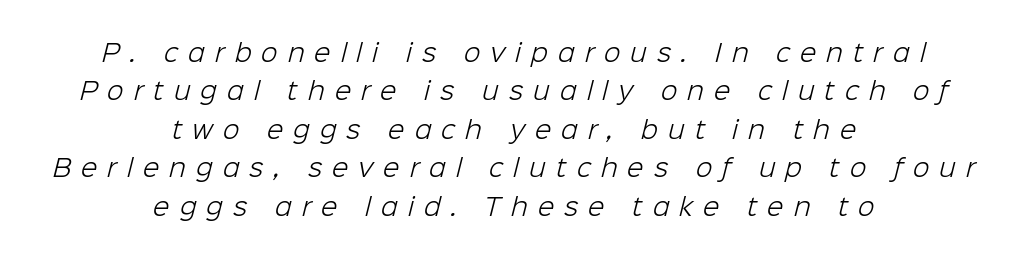
{"bold": "no", "underline": "no", "align": "center", "line_spacing": "normal", "line_spacing_ratio": 1.6, "letter_spacing": "wide", "letter_spacing_em": 0.42, "glyph_px": 24}
